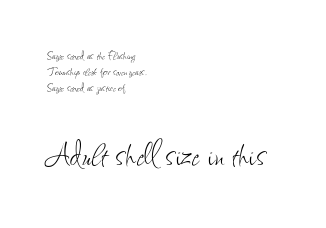
A classic flush-left, rag-right setting is used for this passage. Any mark beneath the type? The region is blank. Nothing heavy about these letters — not bold at all.
